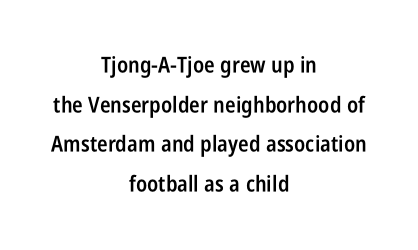
Q: Is the text bold? A: Semi-bold.
Q: Is the text italic (slanted)? A: No, it is upright.
Q: Is the text underlined? A: No.
Q: How is the paragraph aligned? A: Centered.
Q: Is the spacing between letters normal or unusually wide? A: Normal.
